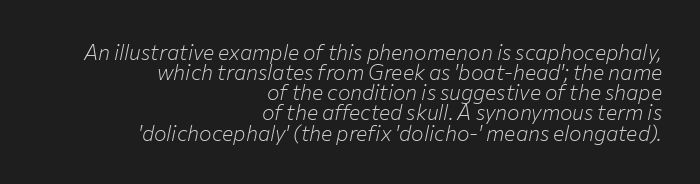
The image shows 21 px text type, italic (leaning right); set right-aligned, tight line spacing (0.96x), normal letter spacing, not underlined.
